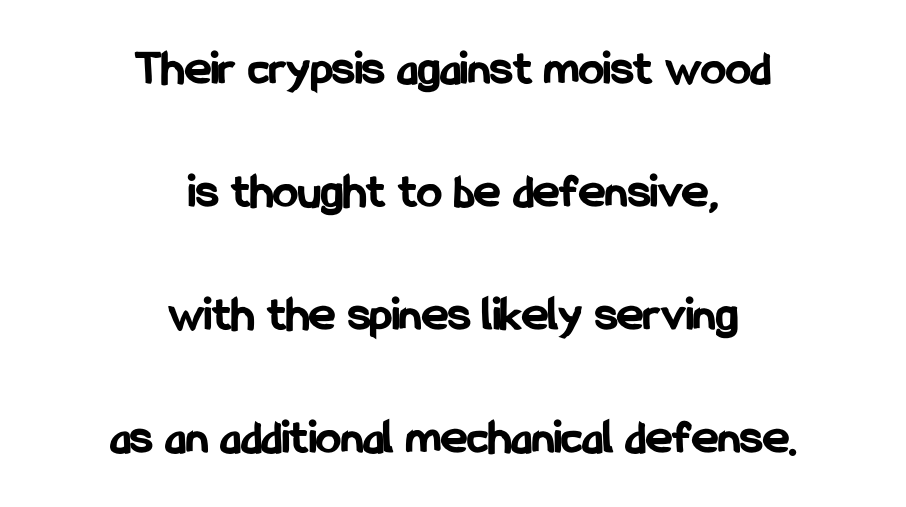
The image shows 50 px bold, condensed sans-serif type, upright; set centered, loose line spacing (2.46x), normal letter spacing, not underlined; low stroke contrast and a medium x-height.
